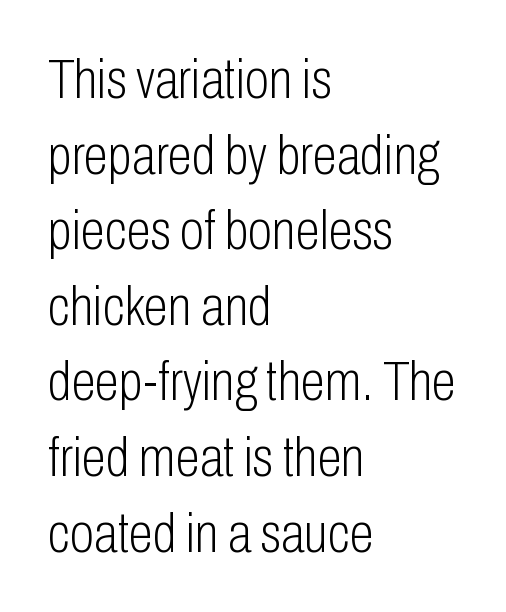
The image shows 56 px light, condensed sans-serif type, upright; set left-aligned, normal line spacing (1.35x), normal letter spacing, not underlined; low stroke contrast and a medium x-height.
